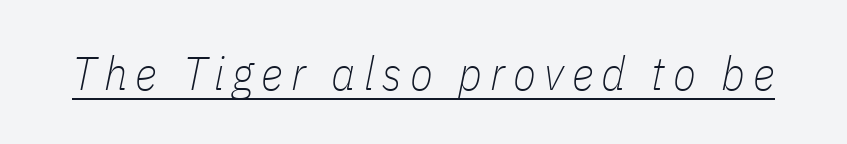
Q: Is the text bold? A: No.
Q: Is the text italic (slanted)? A: Yes, it leans right by about 11 degrees.
Q: Is the text underlined? A: Yes.
Q: Width (condensed, normal, or wide)? A: Condensed.
Q: Stroke contrast? A: Low.
Q: x-height? A: Medium.
Q: Monospaced? A: No.
